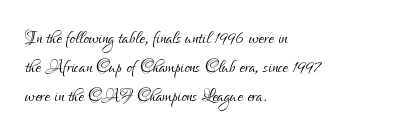
Q: Is the text bold? A: No.
Q: Is the text italic (slanted)? A: Yes.
Q: Is the text underlined? A: No.
Q: How is the paragraph aligned? A: Left-aligned.
Q: Is the spacing between letters normal or unusually wide? A: Normal.
